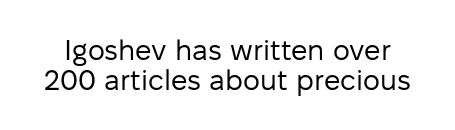
{"serif": "no", "italic": "no", "bold": "no", "weight": "regular", "width": "normal", "stroke_contrast": "low", "x_height": "medium", "monospaced": "no", "underline": "no", "line_spacing": "tight", "line_spacing_ratio": 1.04, "letter_spacing": "normal", "letter_spacing_em": 0.0, "glyph_px": 29}
